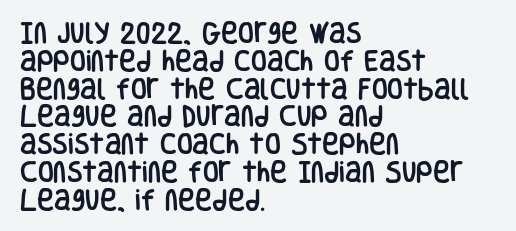
Here the glyphs are tracked normally, forming tight word shapes. The specimen omits any rule beneath the text block's lines. Vertical strokes here are truly vertical. The lines in this sample share a left origin and differ only in where they stop.
